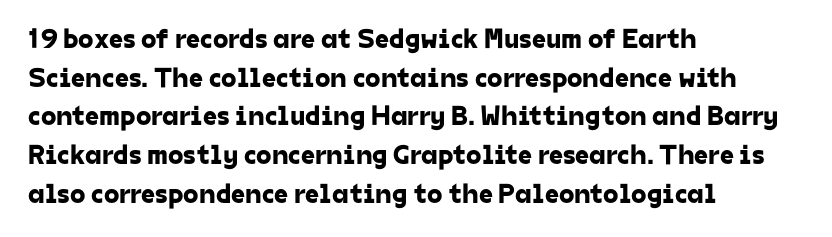
The image shows 28 px sans-serif type; set left-aligned, normal line spacing (1.38x), normal letter spacing, not underlined; low stroke contrast and a medium x-height.
